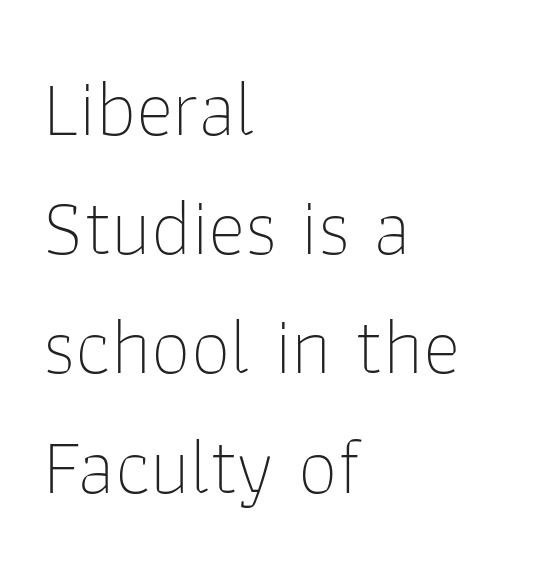
The image shows 80 px thin sans-serif type, upright; set left-aligned, normal line spacing (1.49x), normal letter spacing, not underlined; low stroke contrast and a medium x-height.
